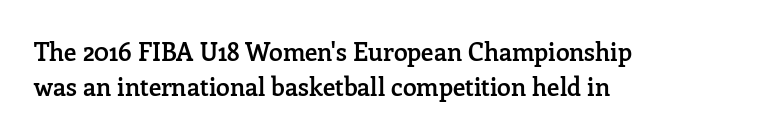
{"italic": "no", "bold": "semi", "underline": "no", "align": "left", "line_spacing": "normal", "line_spacing_ratio": 1.42, "letter_spacing": "normal", "letter_spacing_em": 0.0, "glyph_px": 25}
